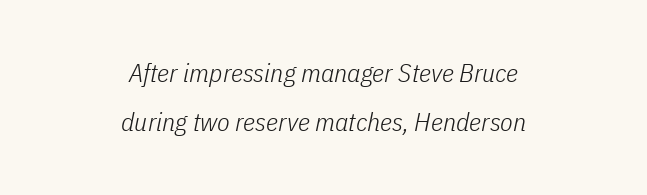
The glyphs are unaccompanied by any horizontal stroke below them. The face used here is rendered with its standard letterfit. The rendering applies a slant to the glyphs. Alignment: centered. Reading down the column, the eye jumps a long way to each next line. Weight class: somewhere from thin through regular.
